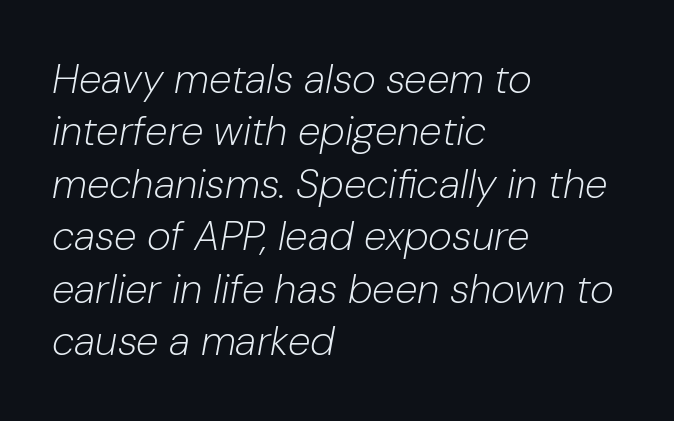
{"italic": "yes", "lean": "right", "slant_degrees": 10, "bold": "no", "weight": "light", "width": "normal", "stroke_contrast": "low", "x_height": "medium", "monospaced": "no", "underline": "no", "align": "left", "line_spacing": "normal", "line_spacing_ratio": 1.28, "letter_spacing": "normal", "letter_spacing_em": 0.0, "glyph_px": 41}
